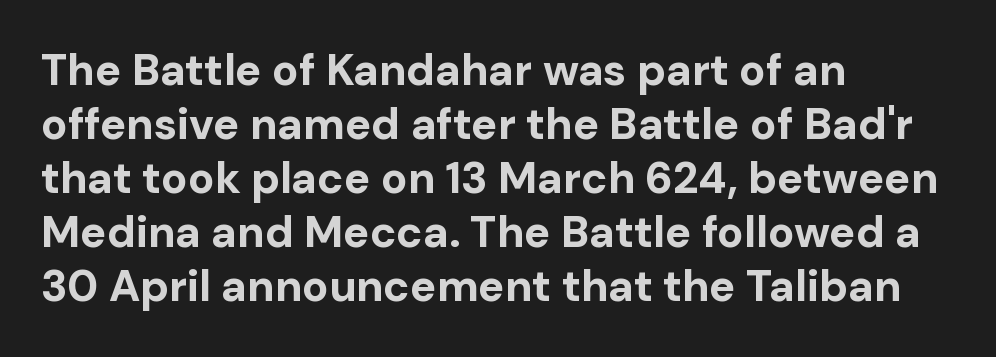
{"serif": "no", "italic": "no", "bold": "yes", "weight": "bold", "width": "normal", "stroke_contrast": "low", "x_height": "medium", "monospaced": "no", "underline": "no", "align": "left", "line_spacing_ratio": 1.23, "letter_spacing": "normal", "letter_spacing_em": 0.0, "glyph_px": 44}
